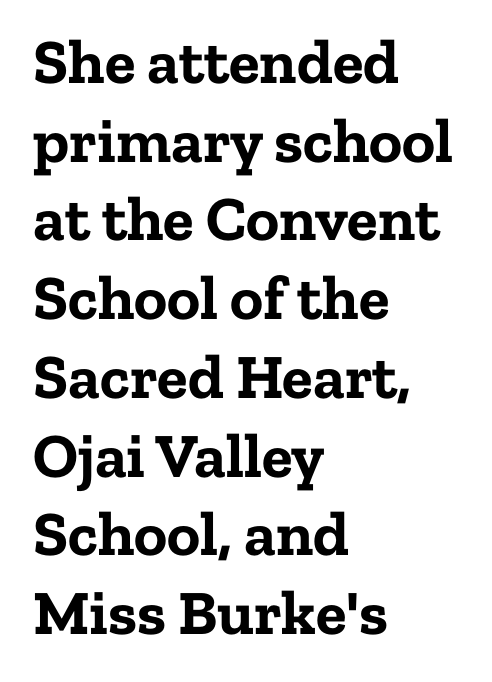
Evenly set lines give the paragraph a standard silhouette. Is there any slant? The stems are plumb. Any mark beneath the type? The region is blank. The rag falls on the right side of this text block.
